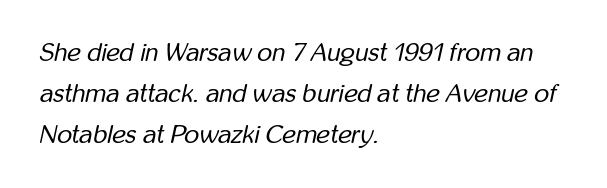
The image shows 26 px text type, italic (leaning right); set left-aligned, normal line spacing (1.57x), normal letter spacing, not underlined.
